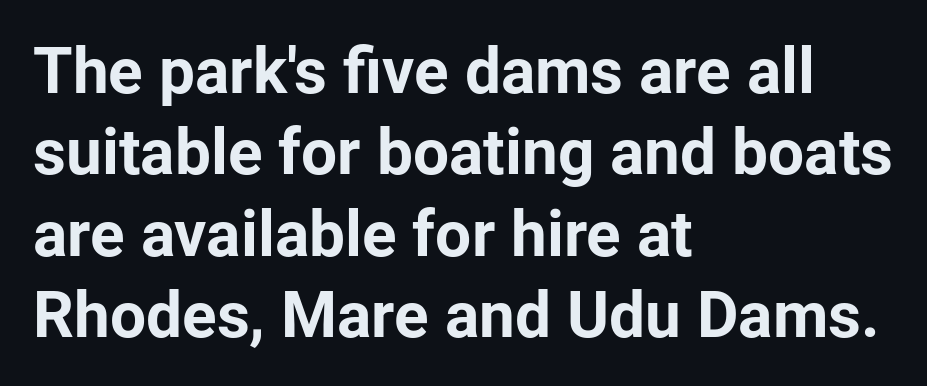
{"serif": "no", "italic": "no", "bold": "yes", "weight": "bold", "width": "normal", "stroke_contrast": "low", "x_height": "medium", "monospaced": "no", "underline": "no", "align": "left", "line_spacing": "normal", "line_spacing_ratio": 1.27, "letter_spacing": "normal", "letter_spacing_em": 0.0, "glyph_px": 64}
